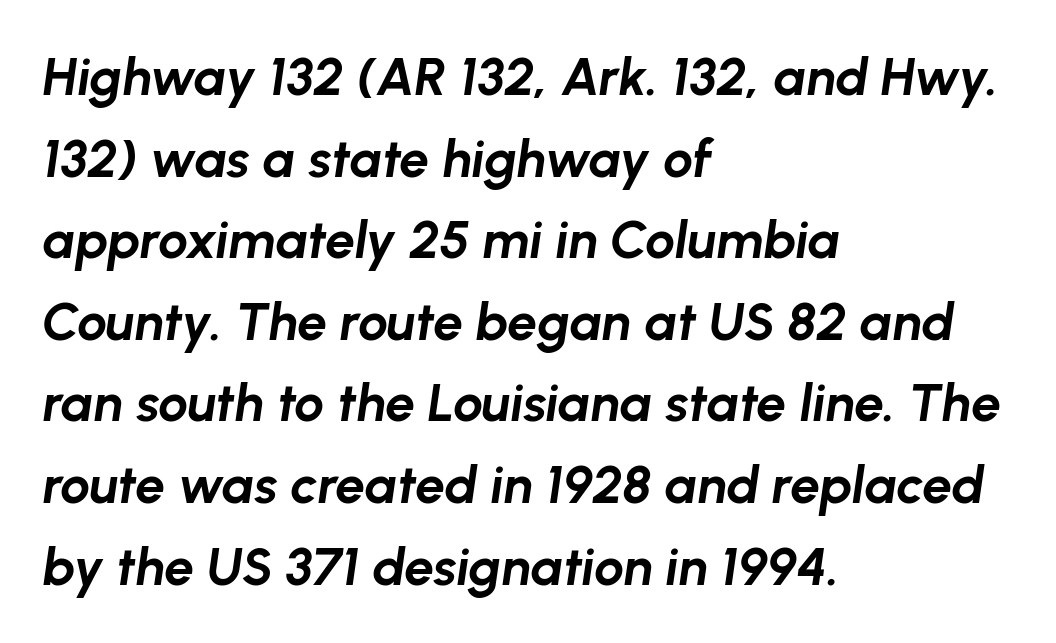
The image shows 53 px bold type, italic (leaning right); set left-aligned, normal line spacing (1.54x), normal letter spacing, not underlined; low stroke contrast and a medium x-height.
